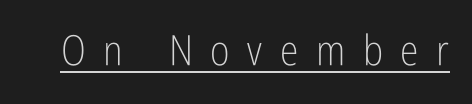
{"serif": "no", "italic": "no", "bold": "no", "weight": "light", "width": "condensed", "stroke_contrast": "low", "x_height": "medium", "monospaced": "no", "underline": "yes", "letter_spacing": "wide", "letter_spacing_em": 0.42, "glyph_px": 42}
